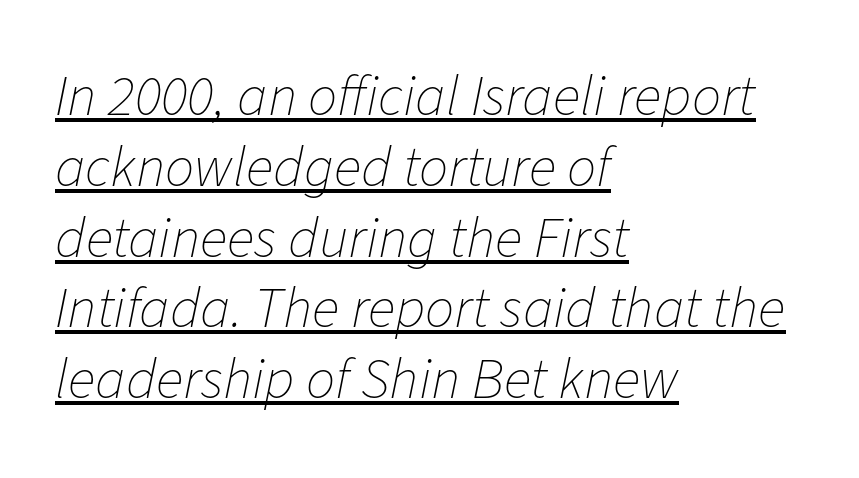
The image shows 58 px thin type, italic (leaning right); set left-aligned, line spacing 1.22x, normal letter spacing, underlined; low stroke contrast and a medium x-height.
